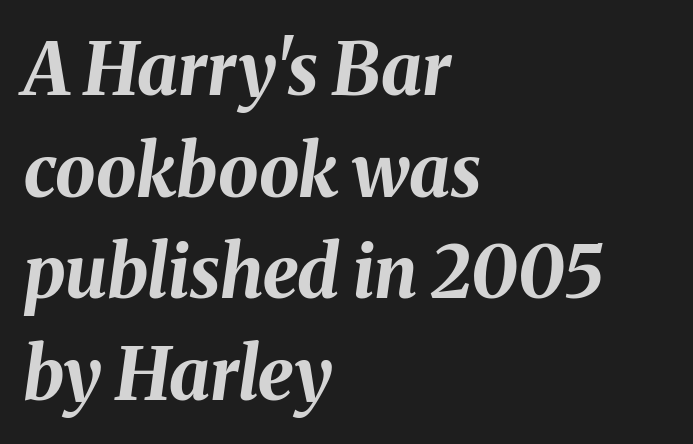
Anything drawn beneath the words? Only blank space. There's an unmistakable incline to the writing here. If you drew a ruler down the left edge, every line would touch it. Proportional: the letters do not fall into vertical columns.
